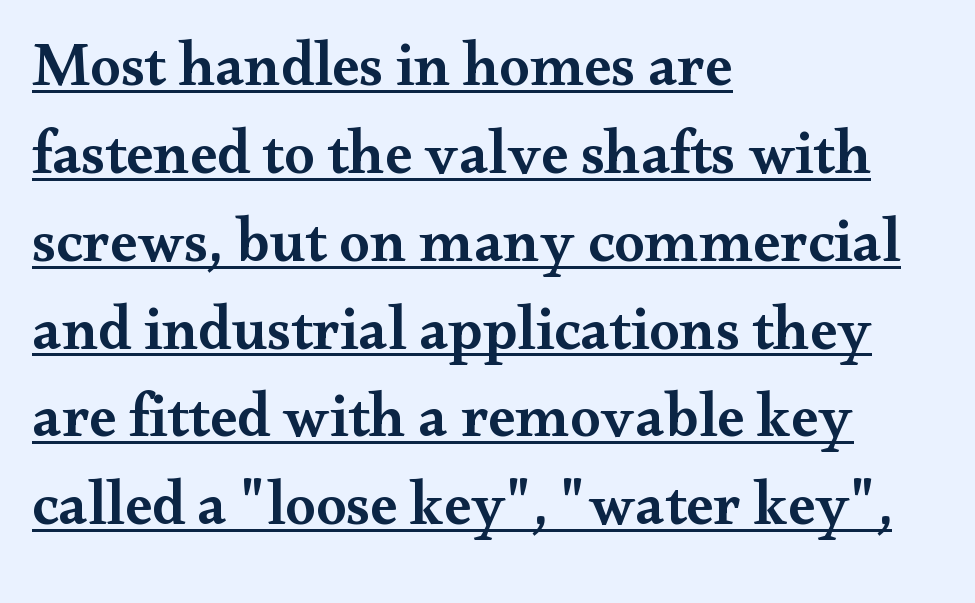
{"serif": "yes", "italic": "no", "bold": "semi", "weight": "semibold", "width": "wide", "stroke_contrast": "medium", "x_height": "small", "monospaced": "no", "underline": "yes", "align": "left", "line_spacing": "normal", "line_spacing_ratio": 1.44, "letter_spacing": "normal", "letter_spacing_em": 0.0, "glyph_px": 61}
